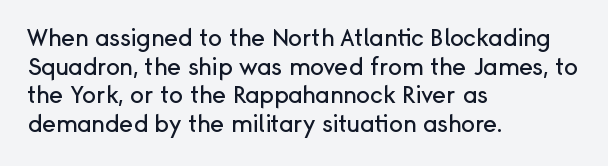
Quick note: not italic, upright. The letters sit at their default tracking, neither squeezed nor spread. The space between consecutive lines is moderate. This sample is left-justified, so line endings fall wherever the words run out. The string is rendered with underlining switched off.
